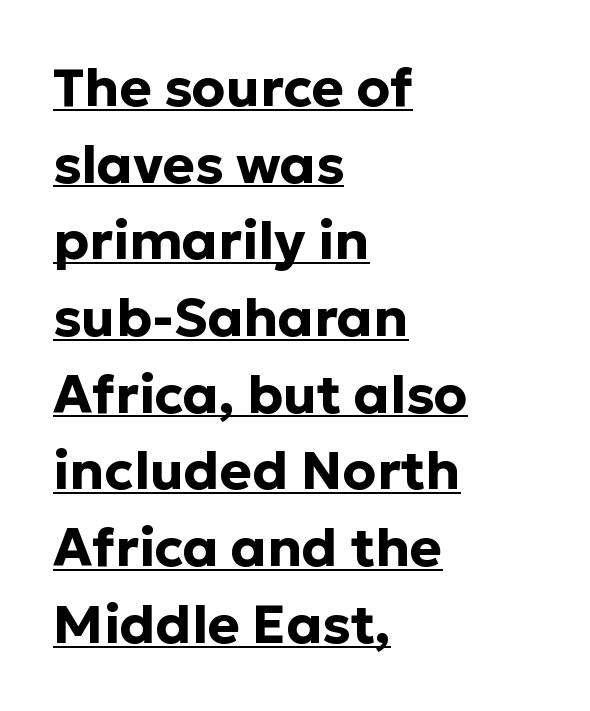
The vertical gap from one line to the next is medium. Posture: vertical. Default kerning and tracking; the words read as compact shapes. The typesetting leans heavy: a genuine bold. The face used here appears with an underline applied.
